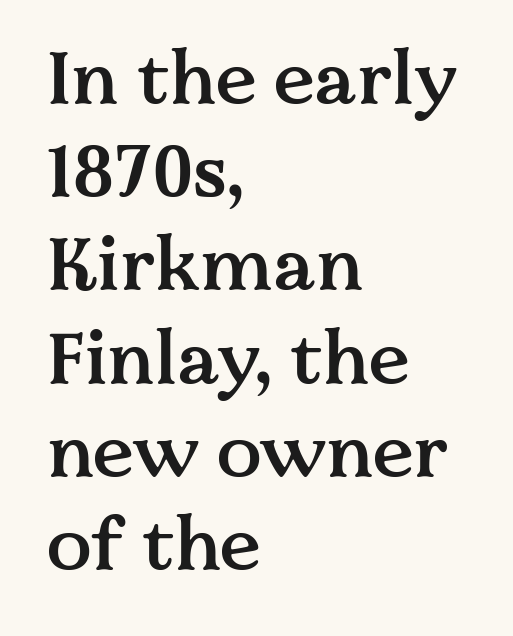
{"serif": "yes", "italic": "no", "bold": "semi", "weight": "semibold", "width": "normal", "stroke_contrast": "medium", "x_height": "medium", "monospaced": "no", "underline": "no", "align": "left", "line_spacing": "normal", "line_spacing_ratio": 1.26, "letter_spacing": "normal", "letter_spacing_em": 0.0, "glyph_px": 74}
